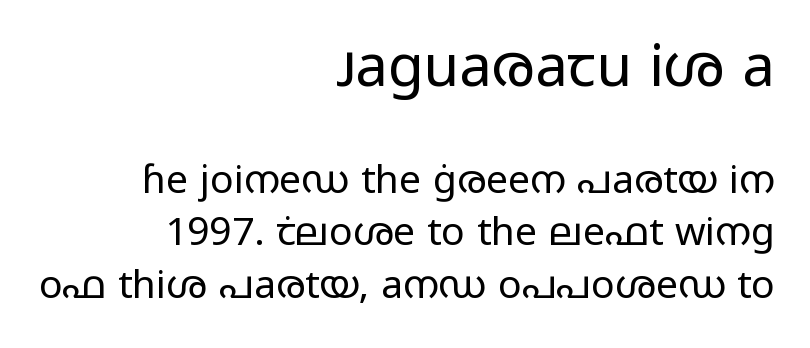
{"serif": "no", "italic": "no", "bold": "no", "weight": "regular", "width": "wide", "stroke_contrast": "low", "x_height": "medium", "monospaced": "no", "underline": "no", "align": "right", "line_spacing": "normal", "line_spacing_ratio": 1.34, "letter_spacing": "normal", "letter_spacing_em": 0.0, "larger_block": "first", "size_ratio": 1.49, "glyph_px": 58}
